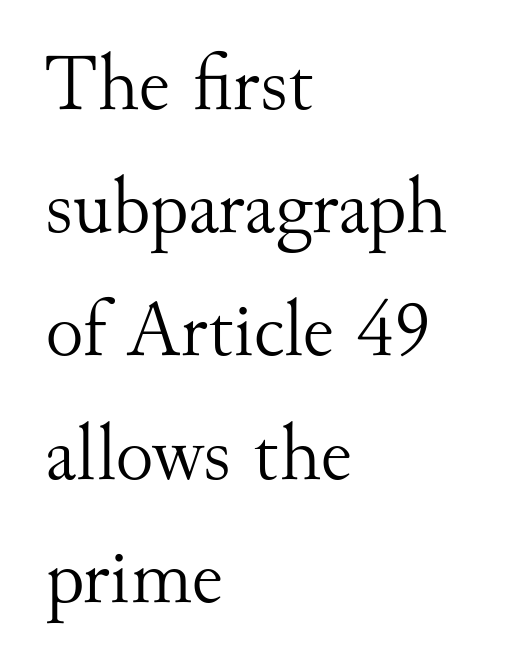
Q: Is the text bold? A: No.
Q: Is the text italic (slanted)? A: No, it is upright.
Q: Is the typeface a serif or a sans-serif typeface? A: Serif.
Q: Is the text underlined? A: No.
Q: How is the paragraph aligned? A: Left-aligned.
Q: Is the spacing between letters normal or unusually wide? A: Normal.
Q: Is the spacing between lines tight, normal or loose? A: Normal.
Q: Width (condensed, normal, or wide)? A: Normal.
Q: Stroke contrast? A: Medium.
Q: x-height? A: Small.
Q: Monospaced? A: No.
